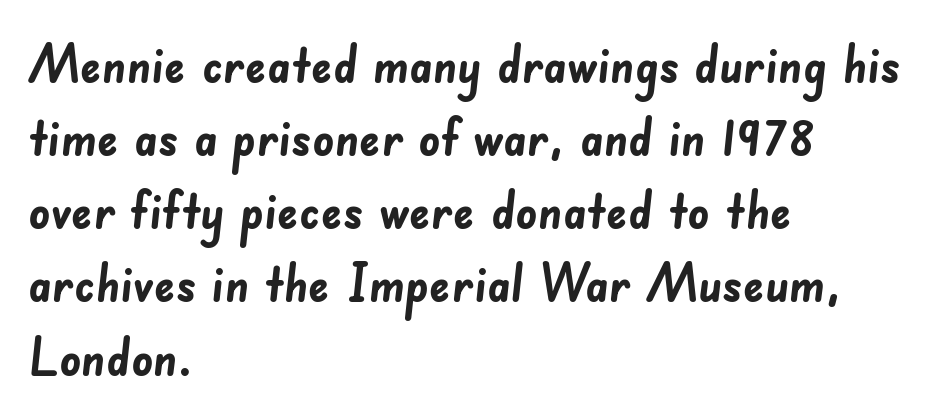
{"serif": "no", "bold": "yes", "weight": "semibold", "width": "normal", "stroke_contrast": "low", "x_height": "small", "monospaced": "no", "underline": "no", "align": "left", "line_spacing": "normal", "line_spacing_ratio": 1.38, "letter_spacing": "normal", "letter_spacing_em": 0.0, "glyph_px": 53}
